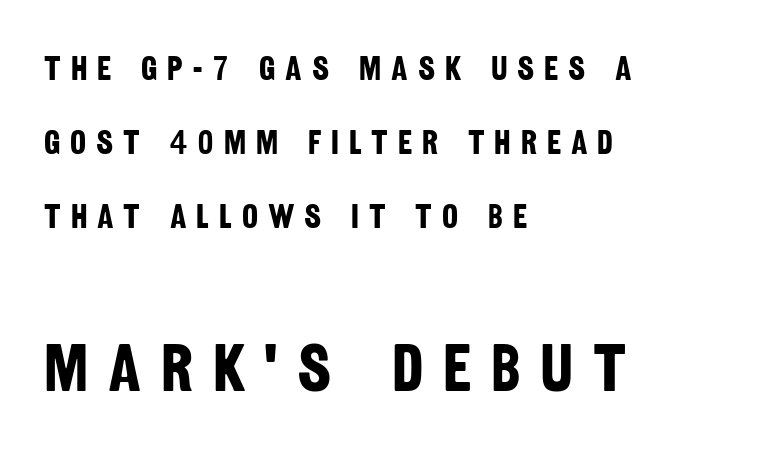
The image shows 68 px bold, condensed sans-serif type; set left-aligned, loose line spacing (2.17x), unusually wide letter spacing (+0.29 em), not underlined; the second (bottom) block is 2.0x larger; low stroke contrast and a large x-height.
